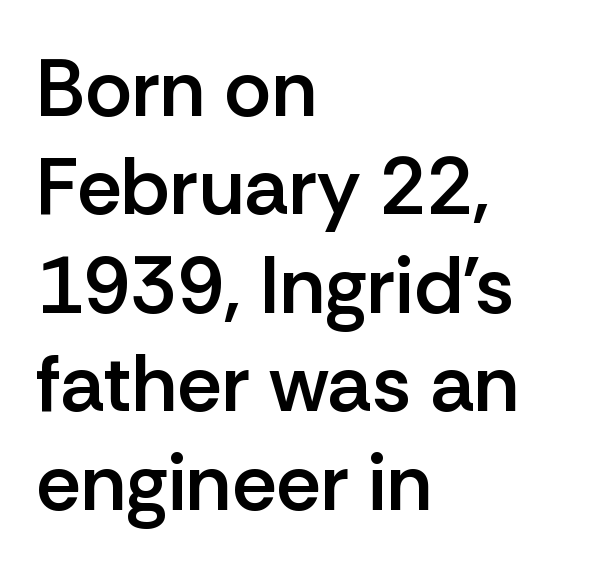
Q: Is the text bold? A: Semi-bold.
Q: Is the text italic (slanted)? A: No, it is upright.
Q: Is the typeface a serif or a sans-serif typeface? A: Sans-serif.
Q: Is the text underlined? A: No.
Q: How is the paragraph aligned? A: Left-aligned.
Q: Is the spacing between letters normal or unusually wide? A: Normal.
Q: Width (condensed, normal, or wide)? A: Normal.
Q: Stroke contrast? A: Low.
Q: x-height? A: Medium.
Q: Monospaced? A: No.
